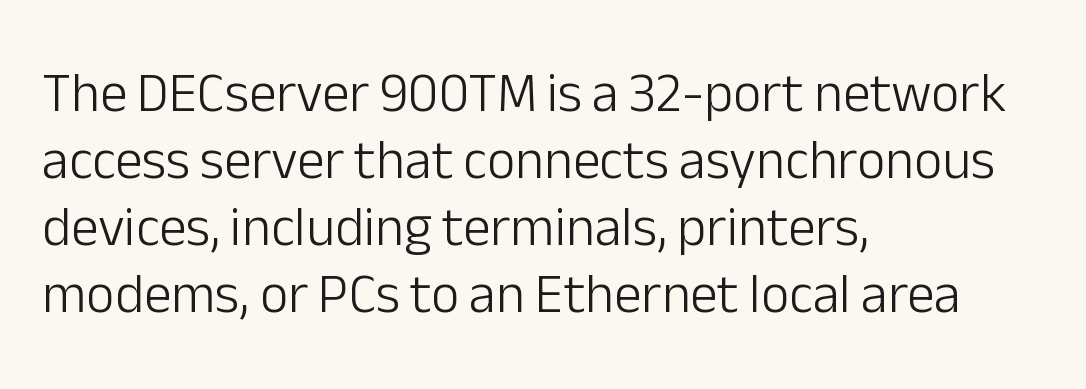
Are there feet on the stems? There aren't — it's a sans. You can tell it's not italic because the verticals are truly vertical. The area under the type is left untouched. These lines keep a tight, regular rhythm from letter to letter.
